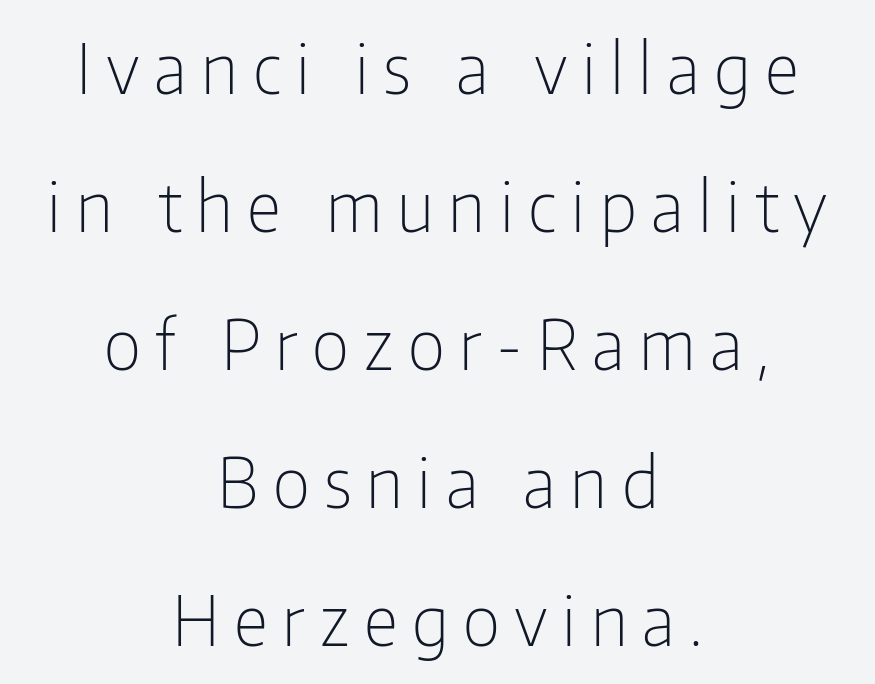
{"serif": "no", "italic": "no", "bold": "no", "weight": "light", "width": "condensed", "stroke_contrast": "low", "x_height": "medium", "monospaced": "no", "underline": "no", "align": "center", "line_spacing": "loose", "line_spacing_ratio": 2.0, "letter_spacing": "wide", "letter_spacing_em": 0.21, "glyph_px": 69}
